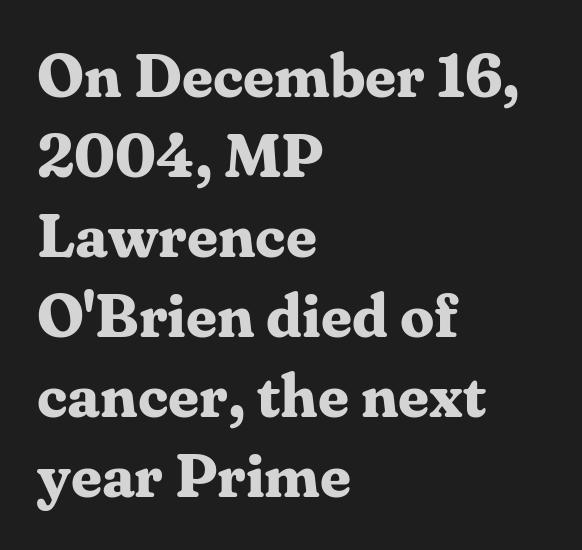
The image shows 61 px bold serif type, upright; set left-aligned, normal line spacing (1.31x), normal letter spacing, not underlined; medium stroke contrast and a medium x-height.
